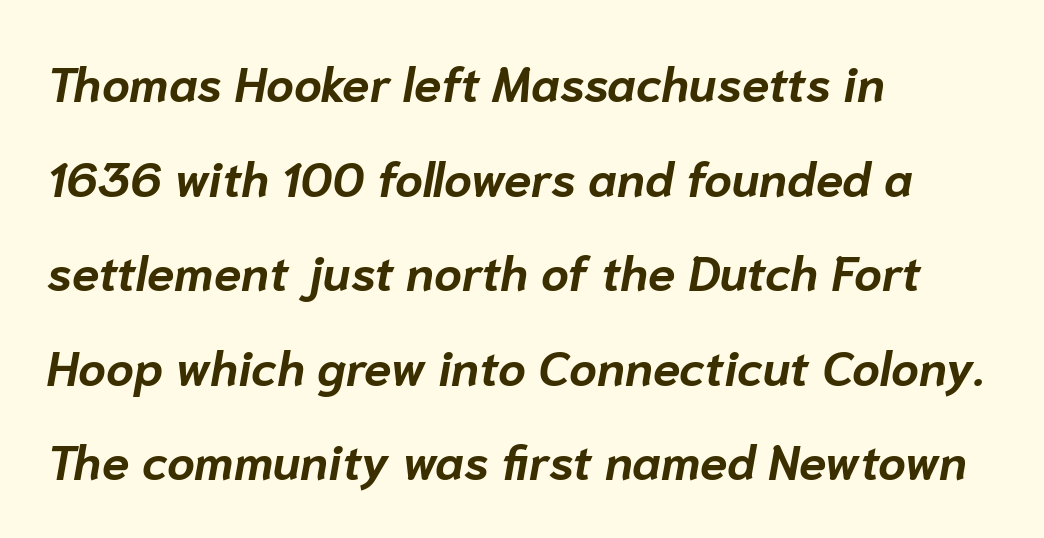
These lines are rendered in a variable-pitch font. You could fit nearly another row in the gap between these rows. The foot of each line stays bare and open. The compositor pushed each line to the left boundary. A typesetter would mark this as italic. Chunky letters — that's bold for sure.
